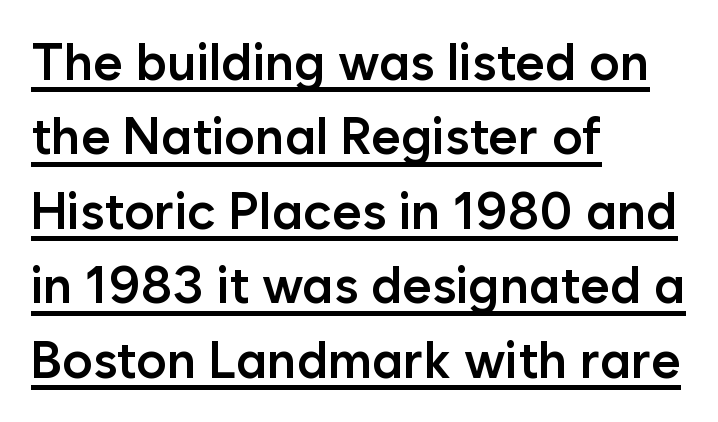
Q: Is the text bold? A: Semi-bold.
Q: Is the text italic (slanted)? A: No, it is upright.
Q: Is the typeface a serif or a sans-serif typeface? A: Sans-serif.
Q: Is the text underlined? A: Yes.
Q: How is the paragraph aligned? A: Left-aligned.
Q: Is the spacing between letters normal or unusually wide? A: Normal.
Q: Is the spacing between lines tight, normal or loose? A: Normal.
Q: Width (condensed, normal, or wide)? A: Normal.
Q: Stroke contrast? A: Low.
Q: x-height? A: Medium.
Q: Monospaced? A: No.
